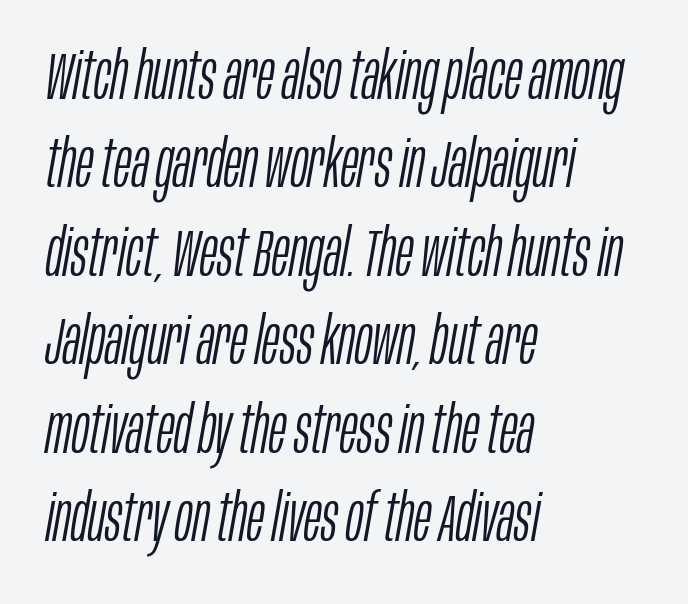
Q: Is the text bold? A: No.
Q: Is the text italic (slanted)? A: Yes, it leans right by about 10 degrees.
Q: Is the text underlined? A: No.
Q: How is the paragraph aligned? A: Left-aligned.
Q: Is the spacing between letters normal or unusually wide? A: Normal.
Q: Is the spacing between lines tight, normal or loose? A: Normal.
Q: Width (condensed, normal, or wide)? A: Condensed.
Q: Stroke contrast? A: Low.
Q: x-height? A: Large.
Q: Monospaced? A: No.
